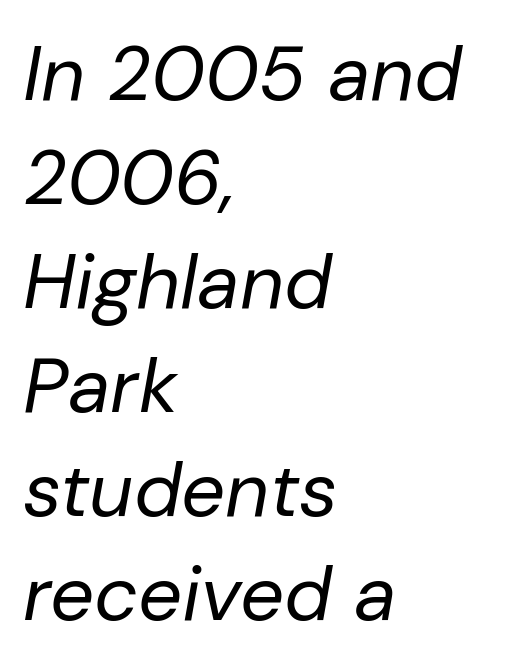
The image shows 77 px regular-weight type, italic (leaning right); set left-aligned, normal line spacing (1.35x), normal letter spacing, not underlined; low stroke contrast and a medium x-height.
